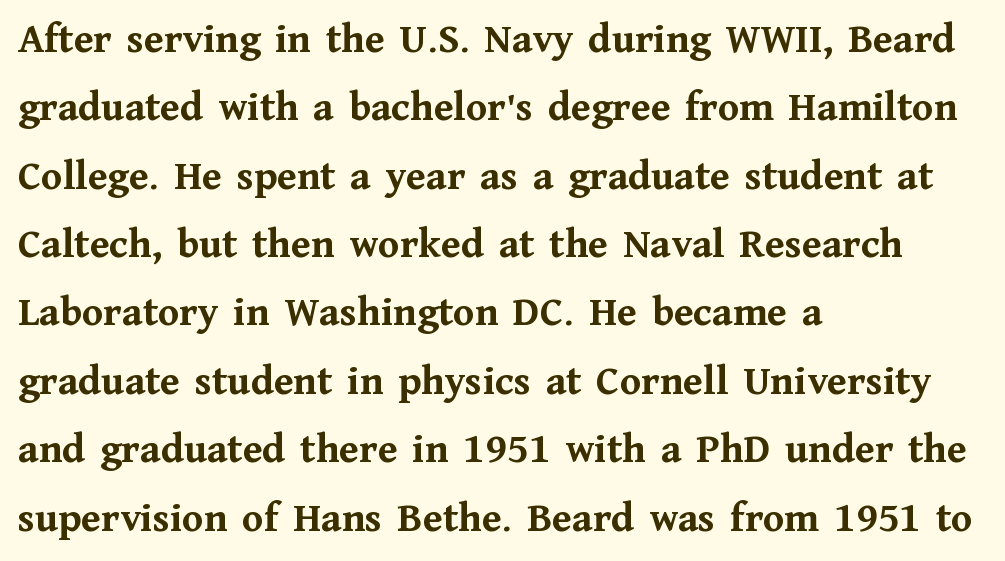
Q: Is the text bold? A: Yes.
Q: Is the text italic (slanted)? A: No, it is upright.
Q: Is the typeface a serif or a sans-serif typeface? A: Serif.
Q: Is the text underlined? A: No.
Q: How is the paragraph aligned? A: Left-aligned.
Q: Is the spacing between letters normal or unusually wide? A: Normal.
Q: Is the spacing between lines tight, normal or loose? A: Normal.
Q: Width (condensed, normal, or wide)? A: Normal.
Q: Stroke contrast? A: Medium.
Q: x-height? A: Medium.
Q: Monospaced? A: No.
